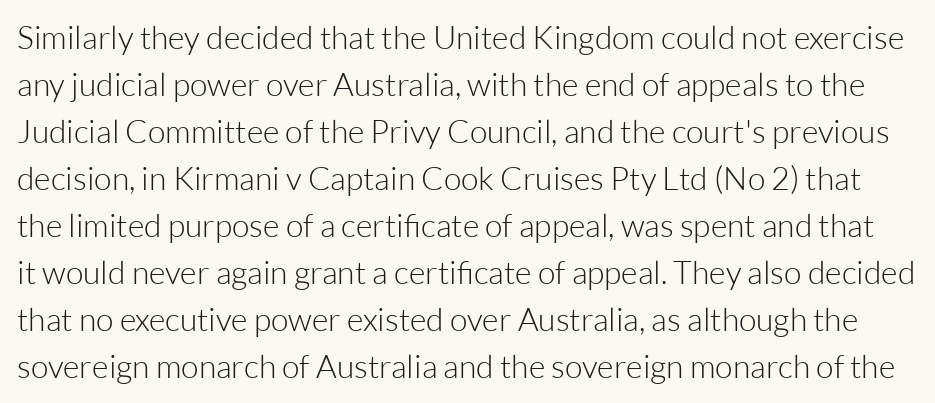
Q: Is the text bold? A: No.
Q: Is the text italic (slanted)? A: No, it is upright.
Q: Is the typeface a serif or a sans-serif typeface? A: Sans-serif.
Q: Is the text underlined? A: No.
Q: Is the spacing between letters normal or unusually wide? A: Normal.
Q: Is the spacing between lines tight, normal or loose? A: Normal.
Q: Width (condensed, normal, or wide)? A: Normal.
Q: Stroke contrast? A: Low.
Q: x-height? A: Medium.
Q: Monospaced? A: No.
